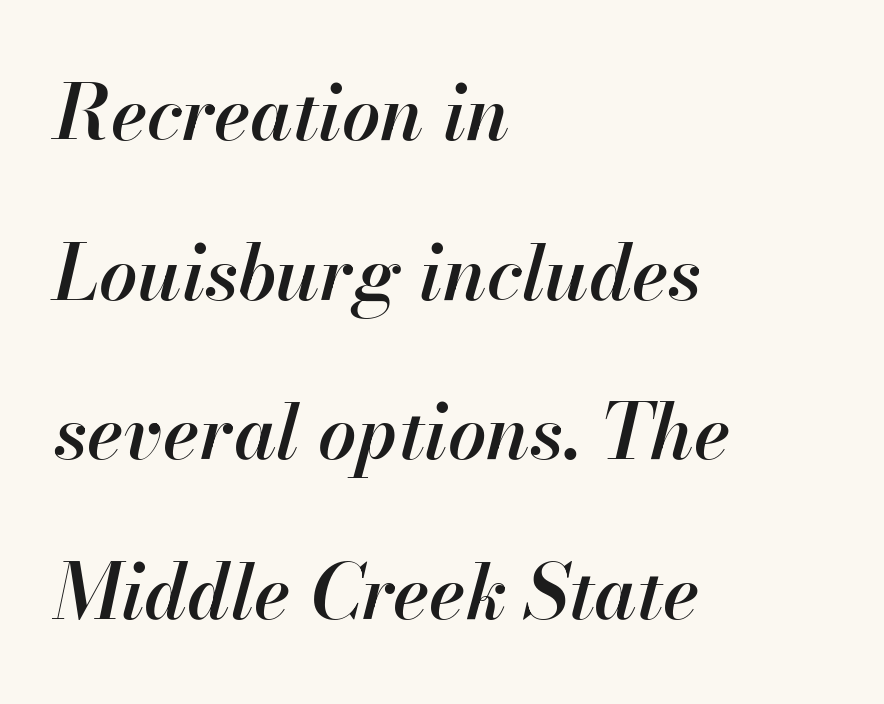
{"italic": "yes", "lean": "right", "slant_degrees": 13, "bold": "semi", "weight": "semibold", "width": "normal", "stroke_contrast": "high", "x_height": "small", "monospaced": "no", "underline": "no", "align": "left", "line_spacing": "loose", "line_spacing_ratio": 2.1, "letter_spacing": "normal", "letter_spacing_em": 0.0, "glyph_px": 76}
